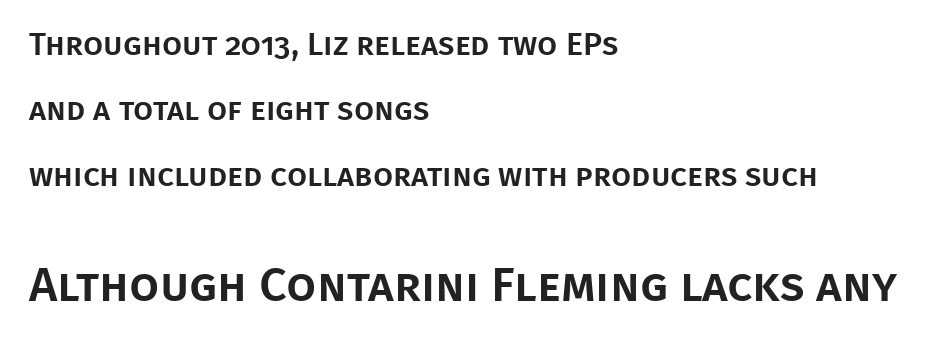
The image shows 48 px sans-serif type, upright; set left-aligned, loose line spacing (2.04x), normal letter spacing, not underlined; the second (bottom) block is 1.5x larger; low stroke contrast and a large x-height.
